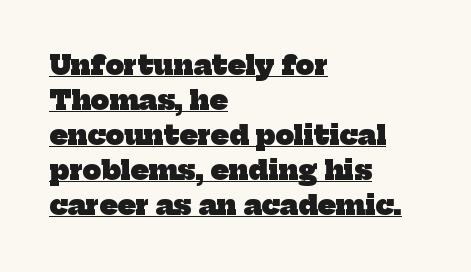
{"bold": "yes", "underline": "yes", "align": "left", "line_spacing": "normal", "line_spacing_ratio": 1.35, "letter_spacing": "normal", "letter_spacing_em": 0.0, "glyph_px": 26}
